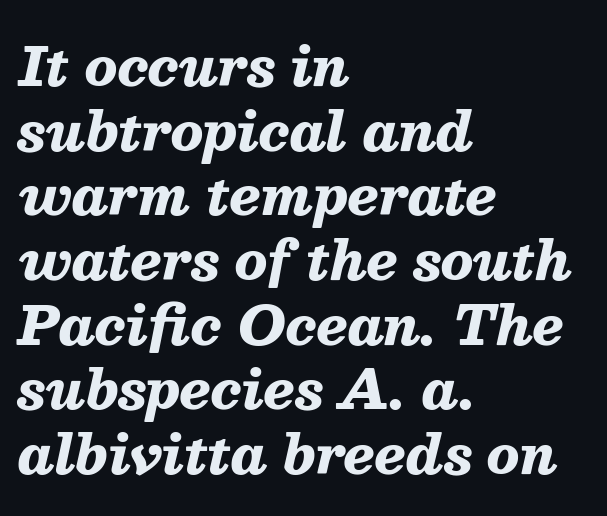
This is heavy type, rendered in bold. Anything drawn beneath the words? Only blank space. You could call the tracking neutral — neither tight nor loose. Yep, that's italic — everything's leaning. The passage shown is typed in a proportional face where columns would drift. Left-aligned paragraph, ragged on the right.
